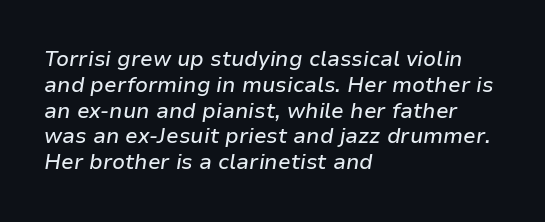
Q: Is the text italic (slanted)? A: Yes, it leans right by about 9 degrees.
Q: Is the text underlined? A: No.
Q: How is the paragraph aligned? A: Left-aligned.
Q: Is the spacing between letters normal or unusually wide? A: Normal.
